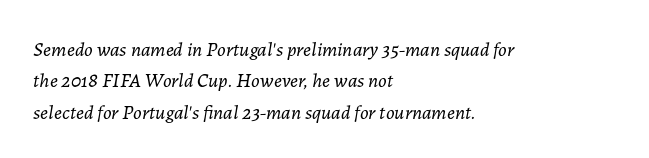
Q: Is the text bold? A: No.
Q: Is the text italic (slanted)? A: Yes, it leans right by about 7 degrees.
Q: Is the text underlined? A: No.
Q: How is the paragraph aligned? A: Left-aligned.
Q: Is the spacing between letters normal or unusually wide? A: Normal.
Q: Is the spacing between lines tight, normal or loose? A: Normal.
